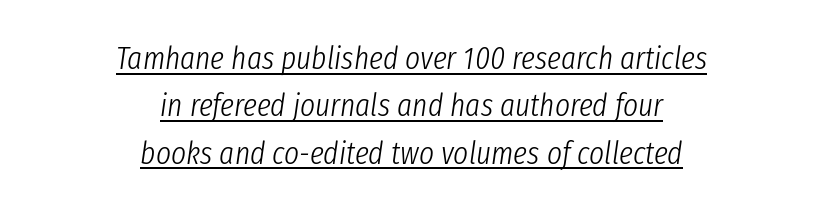
There is no visible air inserted between adjacent glyphs. Posture: slanted. Varying glyph widths throughout — classic text-font behaviour. The rag falls on both sides of this text block equally. The words here are underlined. Successive baselines arrive at the customary interval.
